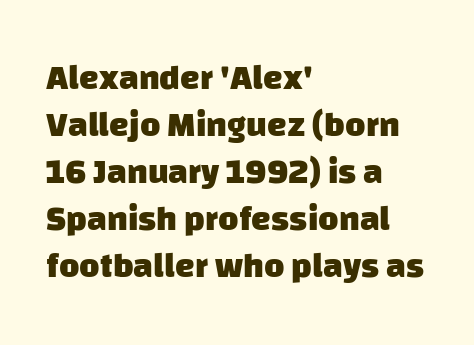
{"serif": "no", "bold": "yes", "weight": "heavy", "width": "normal", "stroke_contrast": "low", "x_height": "large", "monospaced": "no", "underline": "no", "align": "left", "line_spacing": "normal", "line_spacing_ratio": 1.34, "letter_spacing": "normal", "letter_spacing_em": 0.0, "glyph_px": 35}
